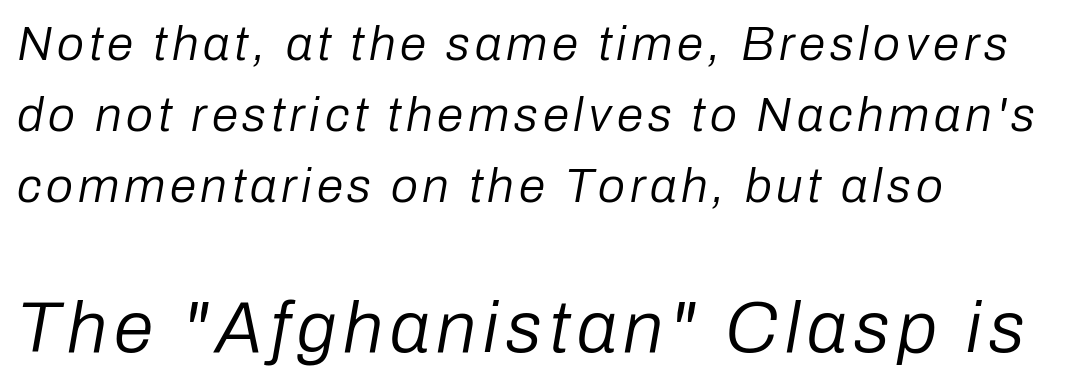
Style check: oblique. Of the two passages, the one underneath uses the larger point size. A light-to-regular cut is what we see here. Each new line begins a customary step beneath the previous one. All the whitespace from short lines collects on the right. Just letters on the line, the space beneath them empty.
